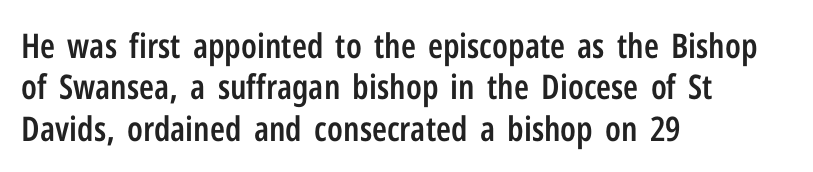
Q: Is the text bold? A: Semi-bold.
Q: Is the text italic (slanted)? A: No, it is upright.
Q: Is the typeface a serif or a sans-serif typeface? A: Sans-serif.
Q: Is the text underlined? A: No.
Q: How is the paragraph aligned? A: Left-aligned.
Q: Is the spacing between letters normal or unusually wide? A: Normal.
Q: Width (condensed, normal, or wide)? A: Condensed.
Q: Stroke contrast? A: Low.
Q: x-height? A: Medium.
Q: Monospaced? A: No.
